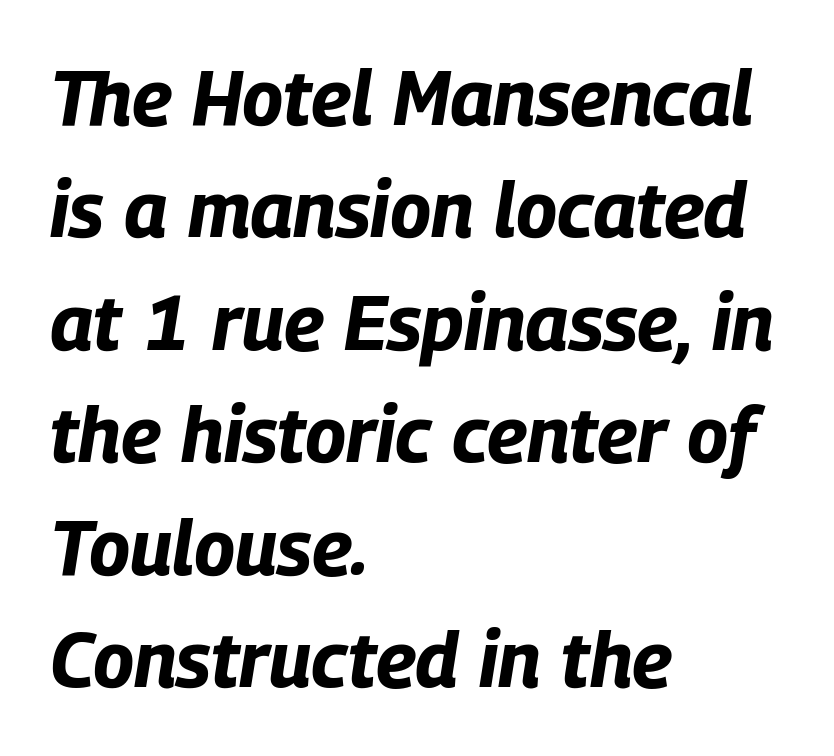
{"italic": "yes", "lean": "right", "slant_degrees": 9, "bold": "yes", "weight": "bold", "width": "condensed", "stroke_contrast": "low", "x_height": "large", "monospaced": "no", "underline": "no", "align": "left", "line_spacing": "normal", "line_spacing_ratio": 1.46, "letter_spacing": "normal", "letter_spacing_em": 0.0, "glyph_px": 77}
